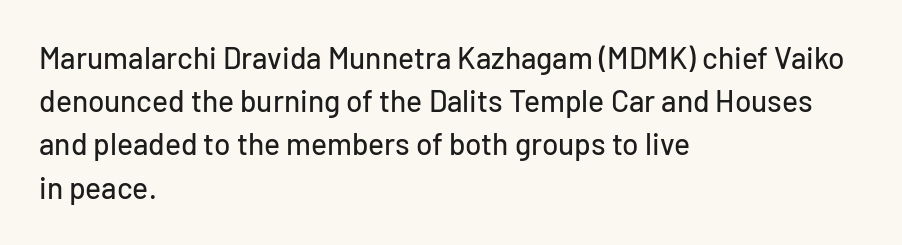
Q: Is the text italic (slanted)? A: No, it is upright.
Q: Is the typeface a serif or a sans-serif typeface? A: Sans-serif.
Q: Is the text underlined? A: No.
Q: How is the paragraph aligned? A: Left-aligned.
Q: Is the spacing between letters normal or unusually wide? A: Normal.
Q: Is the spacing between lines tight, normal or loose? A: Normal.
Q: Width (condensed, normal, or wide)? A: Normal.
Q: Stroke contrast? A: Low.
Q: x-height? A: Medium.
Q: Monospaced? A: No.
